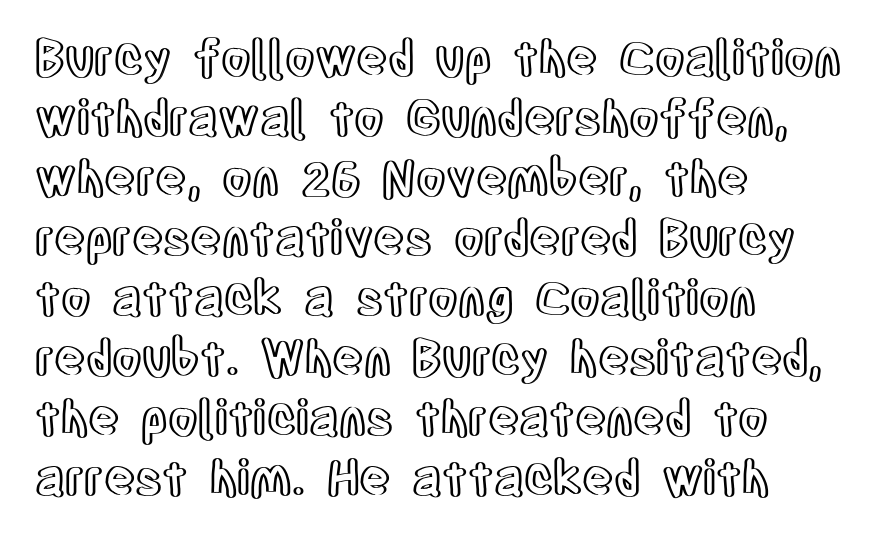
Q: Is the text italic (slanted)? A: No, it is upright.
Q: Is the text underlined? A: No.
Q: How is the paragraph aligned? A: Left-aligned.
Q: Is the spacing between letters normal or unusually wide? A: Normal.
Q: Is the spacing between lines tight, normal or loose? A: Normal.
Q: Width (condensed, normal, or wide)? A: Condensed.
Q: x-height? A: Large.
Q: Monospaced? A: No.
